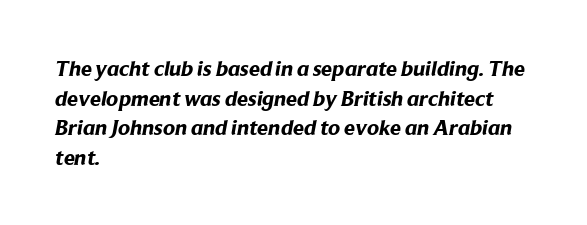
The typesetting leans heavy: a genuine bold. Leading: standard. The ragged edge is on the right, which tells us the setting is flush left. Spacing between characters is what you'd get straight out of the box. The passage shown is not underscored anywhere.
